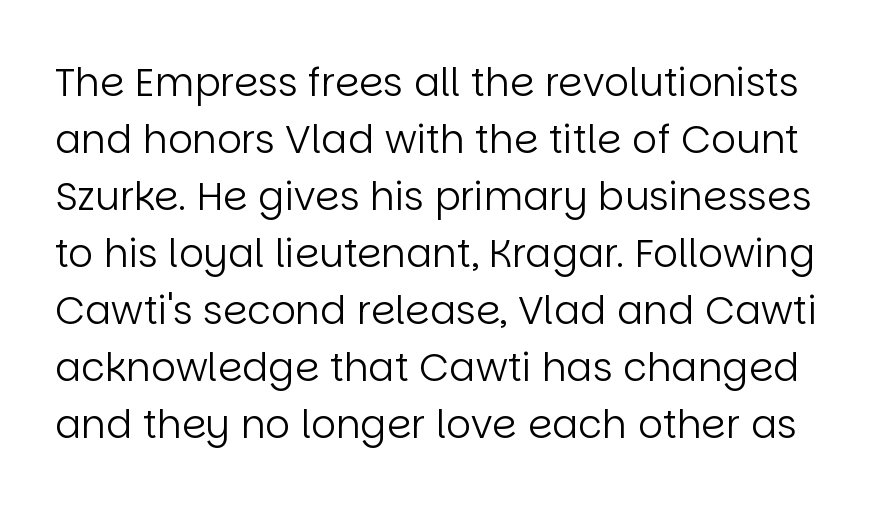
Interline gaps are of average width in this sample. Posture: vertical. Tracking here is standard; glyphs follow each other at the usual distance. Weight: not bold — regular or lighter. Bare-footed words on every line. Is this a fixed-width face? No — the glyphs have proportional, varying widths.
